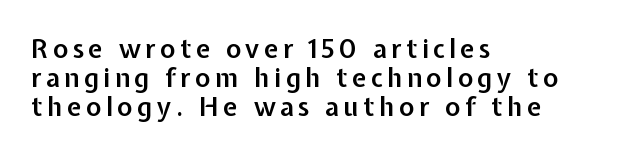
This sample is left-justified, so line endings fall wherever the words run out. A somewhat darkened texture: the type is semibold rather than bold. Anything drawn beneath the words? Only blank space. Vertically, the passage feels compressed, each row crowding the next.
